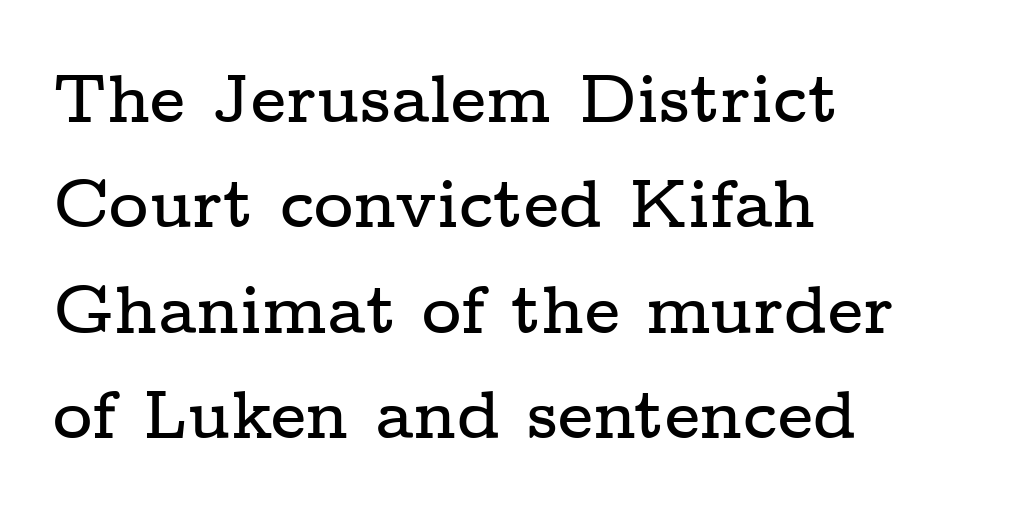
Q: Is the text italic (slanted)? A: No, it is upright.
Q: Is the typeface a serif or a sans-serif typeface? A: Serif.
Q: Is the text underlined? A: No.
Q: How is the paragraph aligned? A: Left-aligned.
Q: Is the spacing between letters normal or unusually wide? A: Normal.
Q: Is the spacing between lines tight, normal or loose? A: Normal.
Q: Width (condensed, normal, or wide)? A: Wide.
Q: Stroke contrast? A: Low.
Q: x-height? A: Medium.
Q: Monospaced? A: No.
